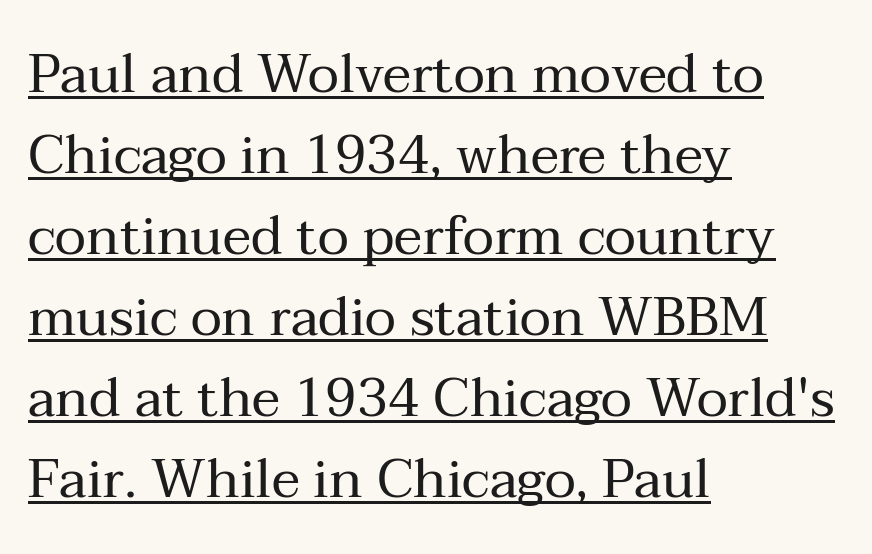
{"serif": "yes", "italic": "no", "bold": "no", "weight": "regular", "width": "normal", "stroke_contrast": "medium", "x_height": "medium", "monospaced": "no", "underline": "yes", "align": "left", "line_spacing": "normal", "line_spacing_ratio": 1.5, "letter_spacing": "normal", "letter_spacing_em": 0.0, "glyph_px": 54}
